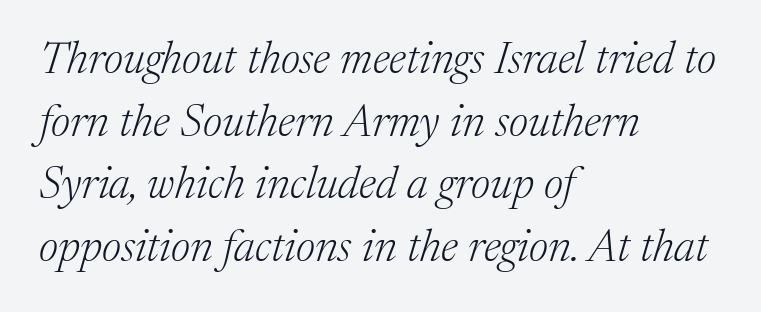
{"serif": "yes", "italic": "yes", "lean": "right", "slant_degrees": 17, "bold": "no", "weight": "light", "width": "normal", "stroke_contrast": "medium", "x_height": "medium", "monospaced": "no", "underline": "no", "align": "left", "line_spacing": "normal", "line_spacing_ratio": 1.39, "letter_spacing": "normal", "letter_spacing_em": 0.0, "glyph_px": 45}
